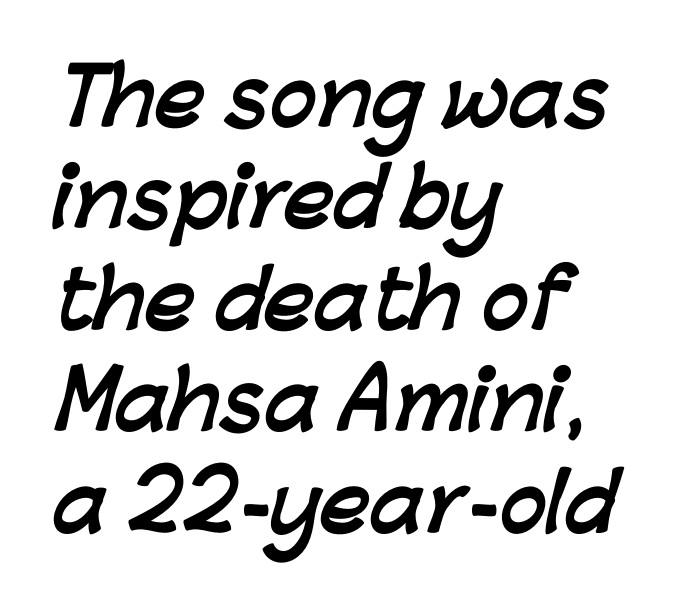
{"serif": "no", "bold": "yes", "weight": "semibold", "width": "normal", "stroke_contrast": "low", "x_height": "medium", "monospaced": "no", "underline": "no", "align": "left", "line_spacing": "normal", "line_spacing_ratio": 1.3, "letter_spacing": "normal", "letter_spacing_em": 0.0, "glyph_px": 78}
